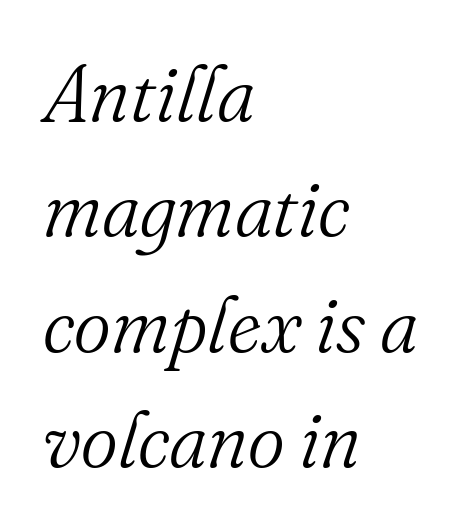
Q: Is the text bold? A: No.
Q: Is the text italic (slanted)? A: Yes, it leans right by about 16 degrees.
Q: Is the typeface a serif or a sans-serif typeface? A: Serif.
Q: Is the text underlined? A: No.
Q: How is the paragraph aligned? A: Left-aligned.
Q: Is the spacing between letters normal or unusually wide? A: Normal.
Q: Is the spacing between lines tight, normal or loose? A: Normal.
Q: Width (condensed, normal, or wide)? A: Normal.
Q: Stroke contrast? A: Medium.
Q: x-height? A: Small.
Q: Monospaced? A: No.
